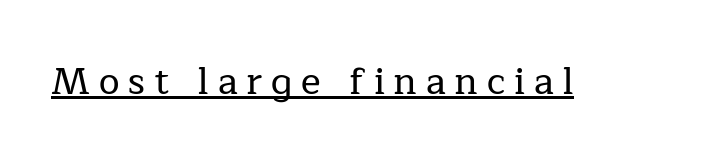
No italicization has been applied; the sample stays upright. Observe the wide spacing: letters keep a clear distance from each other. This sample uses a serif face. Compared with undecorated copy, this sample adds a rule below the words. Spacing verdict: proportional, widths tailored to each character.
